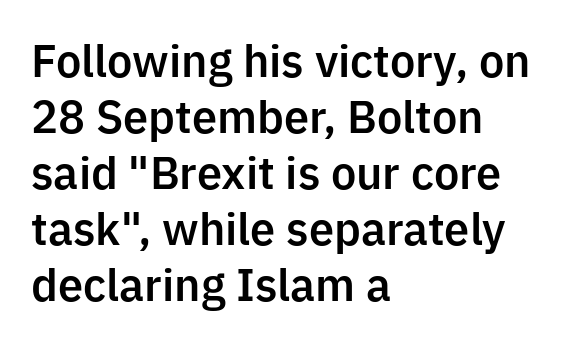
The image shows 43 px sans-serif type, upright; set left-aligned, normal line spacing (1.3x), normal letter spacing, not underlined; low stroke contrast and a medium x-height.
